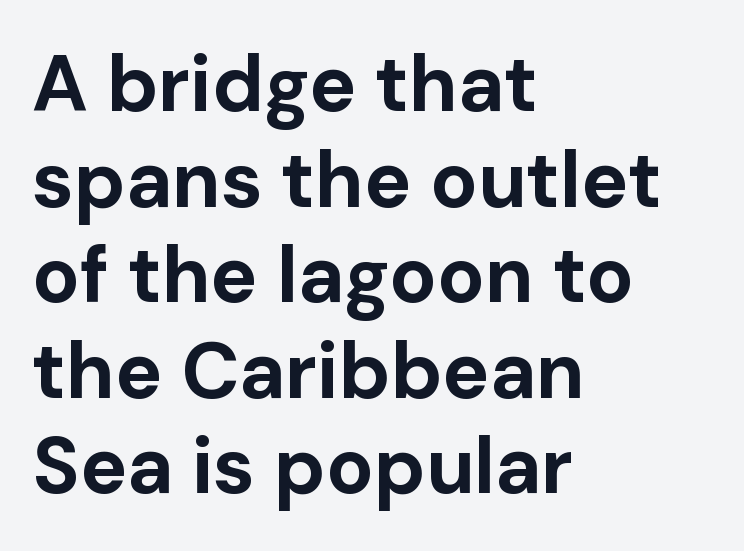
Q: Is the text bold? A: Yes.
Q: Is the text italic (slanted)? A: No, it is upright.
Q: Is the typeface a serif or a sans-serif typeface? A: Sans-serif.
Q: Is the text underlined? A: No.
Q: How is the paragraph aligned? A: Left-aligned.
Q: Is the spacing between letters normal or unusually wide? A: Normal.
Q: Width (condensed, normal, or wide)? A: Normal.
Q: Stroke contrast? A: Low.
Q: x-height? A: Medium.
Q: Monospaced? A: No.
